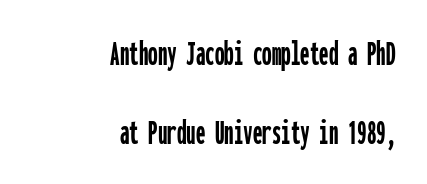
{"serif": "no", "italic": "no", "width": "condensed", "stroke_contrast": "low", "x_height": "medium", "monospaced": "yes", "underline": "no", "align": "right", "line_spacing": "loose", "line_spacing_ratio": 2.07, "letter_spacing": "normal", "letter_spacing_em": 0.0, "glyph_px": 38}
